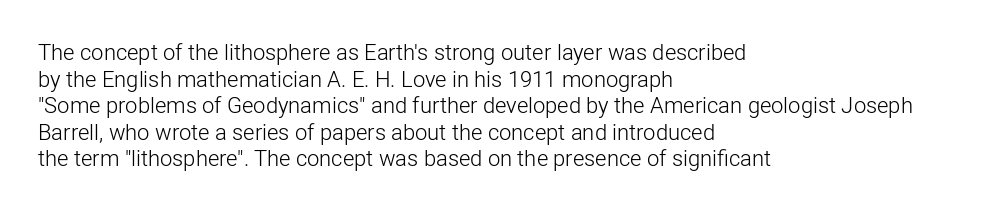
Q: Is the text bold? A: No.
Q: Is the text italic (slanted)? A: No, it is upright.
Q: Is the text underlined? A: No.
Q: How is the paragraph aligned? A: Left-aligned.
Q: Is the spacing between letters normal or unusually wide? A: Normal.
